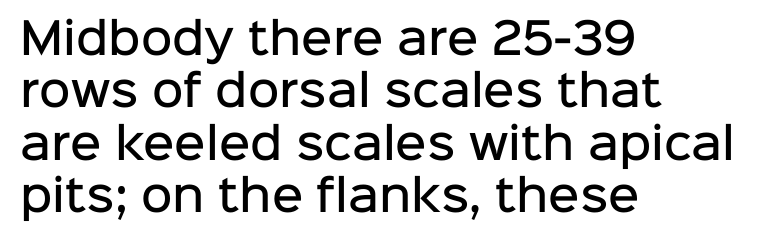
The face used here is proportionally spaced, like ordinary book or web type. These lines are composed in type without serifs. It's the straight-up-and-down kind of type. Horizontal alignment here is leftward, the default for most running prose.
